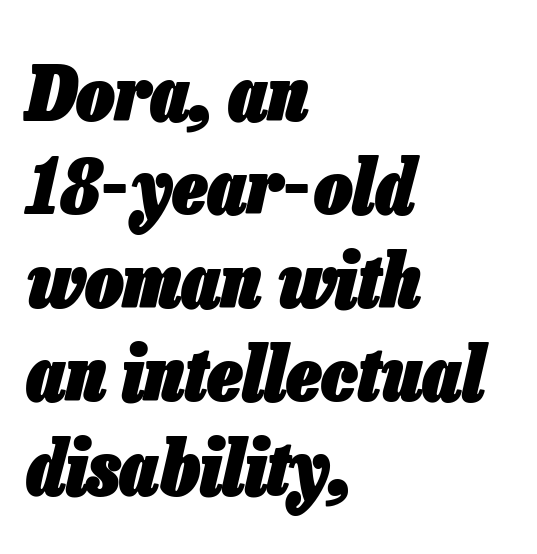
Q: Is the text bold? A: Yes.
Q: Is the text italic (slanted)? A: Yes, it leans right by about 13 degrees.
Q: Is the text underlined? A: No.
Q: How is the paragraph aligned? A: Left-aligned.
Q: Is the spacing between letters normal or unusually wide? A: Normal.
Q: Width (condensed, normal, or wide)? A: Condensed.
Q: Stroke contrast? A: Low.
Q: x-height? A: Medium.
Q: Monospaced? A: No.
